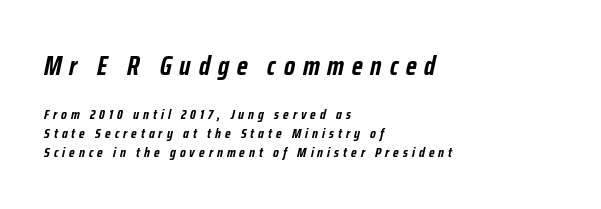
The image shows 27 px bold type, italic (leaning right); set left-aligned, normal line spacing (1.38x), unusually wide letter spacing (+0.29 em), not underlined; the first (top) block is 1.93x larger.
